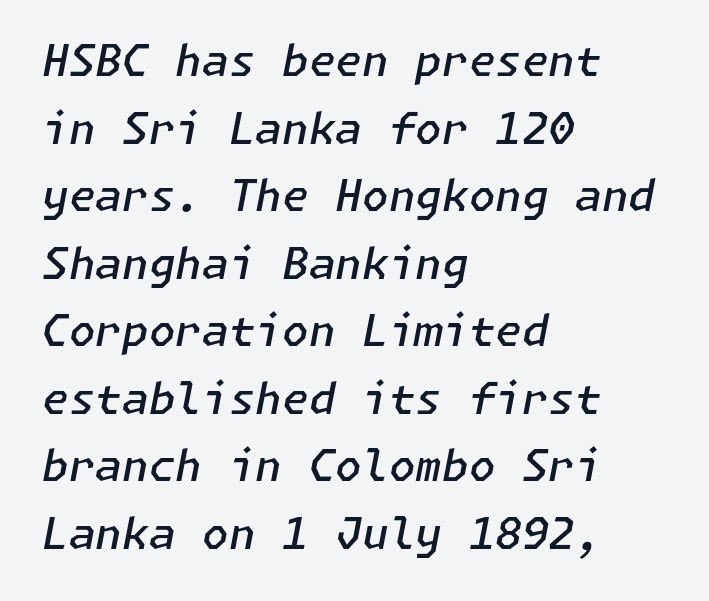
The image shows 43 px semibold type, italic (leaning right); set left-aligned, normal line spacing (1.57x), normal letter spacing, not underlined; low stroke contrast and a medium x-height.
